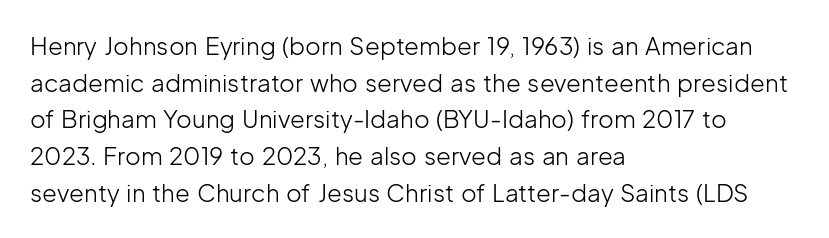
Q: Is the text bold? A: No.
Q: Is the text italic (slanted)? A: No, it is upright.
Q: Is the text underlined? A: No.
Q: How is the paragraph aligned? A: Left-aligned.
Q: Is the spacing between letters normal or unusually wide? A: Normal.
Q: Is the spacing between lines tight, normal or loose? A: Normal.
